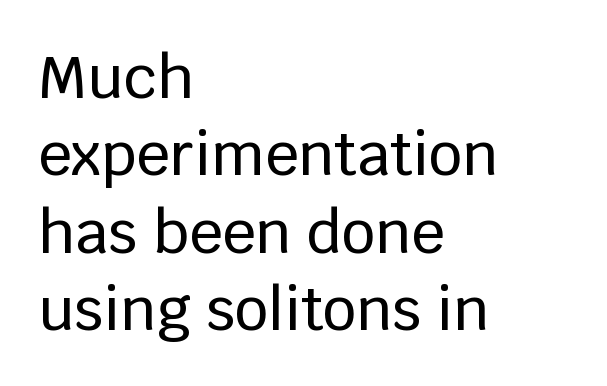
{"serif": "no", "italic": "no", "width": "normal", "stroke_contrast": "low", "x_height": "large", "monospaced": "no", "underline": "no", "align": "left", "line_spacing": "normal", "line_spacing_ratio": 1.31, "letter_spacing": "normal", "letter_spacing_em": 0.0, "glyph_px": 59}
